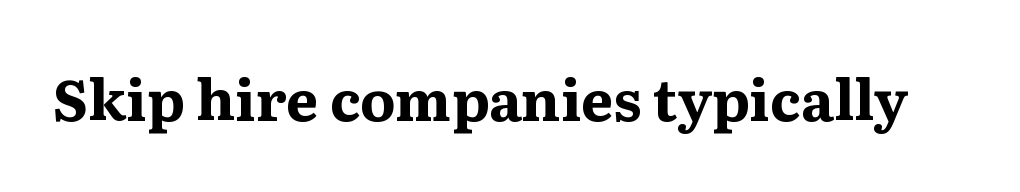
These lines were composed using upright roman letters. The passage shown is typeset with a serif family. These lines are rendered in a variable-pitch font. Caption: standard tracking, unaltered. Honestly, there is no underline to notice here at all.
